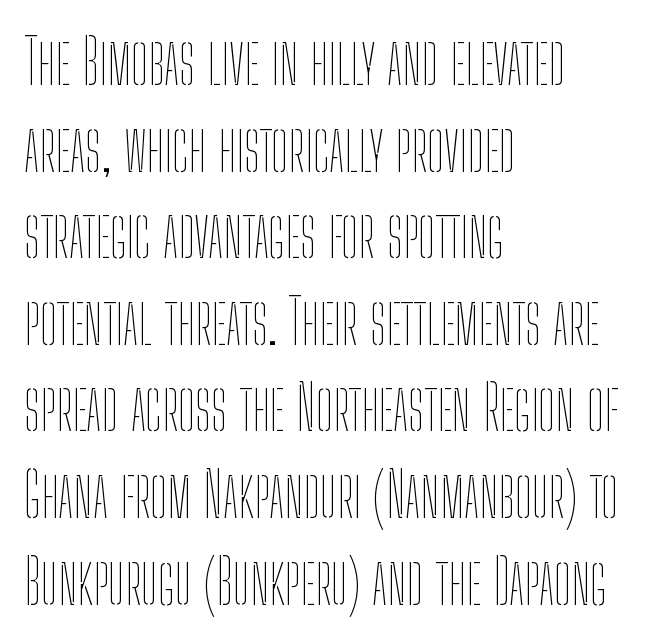
The image shows 61 px thin, condensed type, upright; set left-aligned, normal line spacing (1.42x), normal letter spacing, not underlined; low stroke contrast and a medium x-height.
